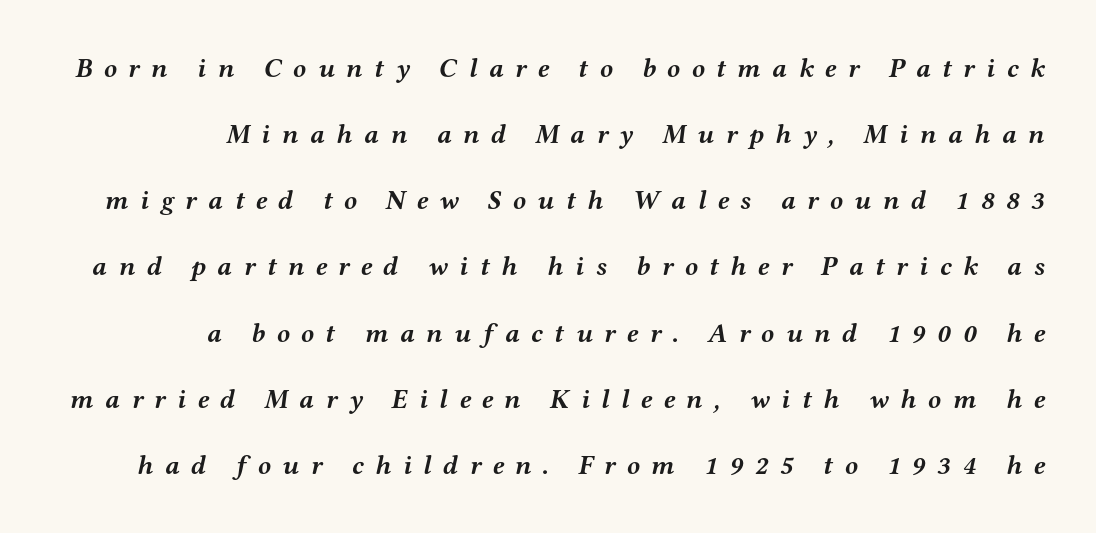
This rendering features lettering with no underline. Look at the tracking — it's clearly loosened, letters drifting apart. The face used here has the dense, thick strokes of a bold. This sample uses an oblique cut, with every glyph tilted off the vertical. Notice how the passage keeps a crisp vertical edge on the right only. Rows of type keep a wide berth in the vertical direction.
